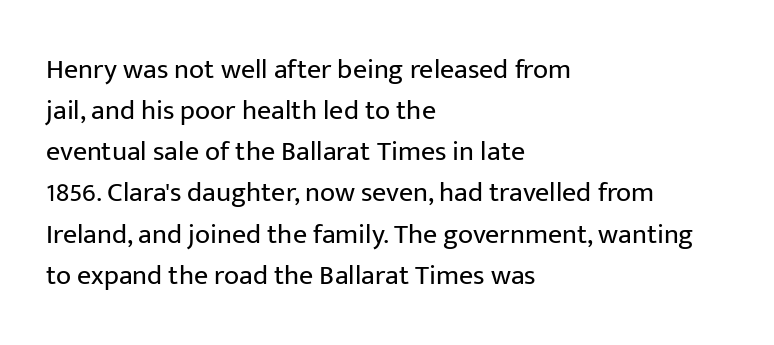
The rag falls on the right side of this text block. Letters rest on an invisible, unmarked baseline. This is roman type, the default non-slanted kind. Compared with typical body copy, the letter spacing here is the same.
